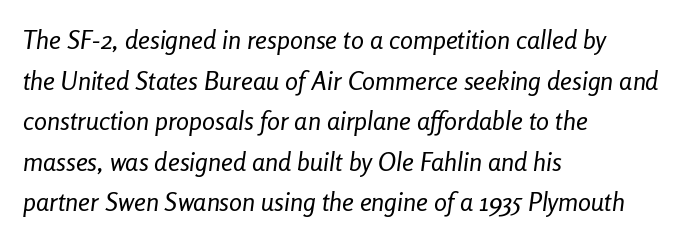
{"italic": "yes", "lean": "right", "slant_degrees": 8, "bold": "no", "underline": "no", "align": "left", "line_spacing": "normal", "line_spacing_ratio": 1.56, "letter_spacing": "normal", "letter_spacing_em": 0.0, "glyph_px": 26}
